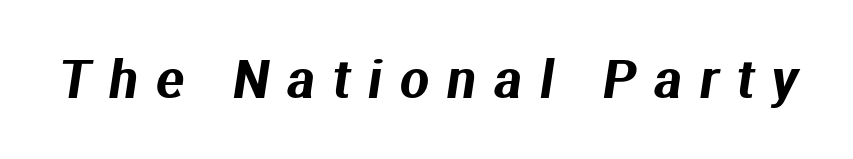
Q: Is the typeface a serif or a sans-serif typeface? A: Sans-serif.
Q: Is the text underlined? A: No.
Q: Is the spacing between letters normal or unusually wide? A: Unusually wide.
Q: Width (condensed, normal, or wide)? A: Normal.
Q: Stroke contrast? A: Medium.
Q: x-height? A: Medium.
Q: Monospaced? A: No.
